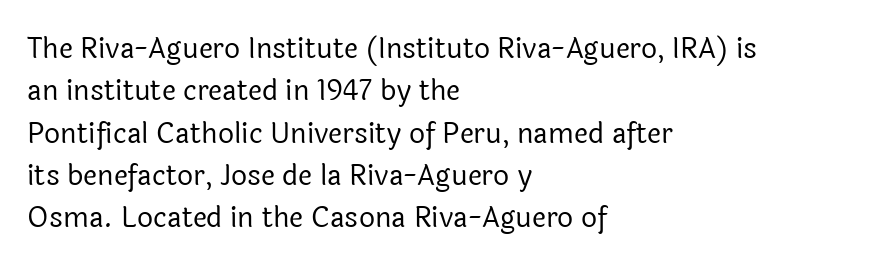
Q: Is the text bold? A: No.
Q: Is the text italic (slanted)? A: No, it is upright.
Q: Is the typeface a serif or a sans-serif typeface? A: Sans-serif.
Q: Is the text underlined? A: No.
Q: How is the paragraph aligned? A: Left-aligned.
Q: Is the spacing between letters normal or unusually wide? A: Normal.
Q: Is the spacing between lines tight, normal or loose? A: Normal.
Q: Width (condensed, normal, or wide)? A: Normal.
Q: x-height? A: Medium.
Q: Monospaced? A: No.
